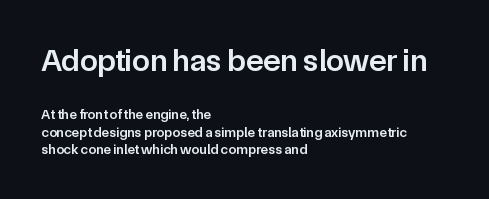
The image shows 32 px semibold sans-serif type, upright; set left-aligned, line spacing 1.24x, normal letter spacing, not underlined; the first (top) block is 2.29x larger; low stroke contrast and a medium x-height.
